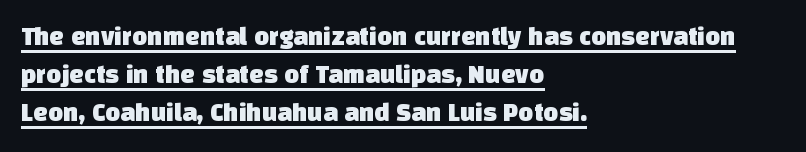
Q: Is the text underlined? A: Yes.
Q: How is the paragraph aligned? A: Left-aligned.
Q: Is the spacing between letters normal or unusually wide? A: Normal.
Q: Is the spacing between lines tight, normal or loose? A: Normal.
